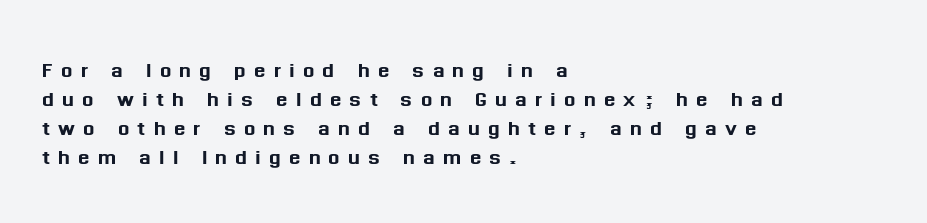
Q: Is the text italic (slanted)? A: No, it is upright.
Q: Is the text underlined? A: No.
Q: How is the paragraph aligned? A: Left-aligned.
Q: Is the spacing between letters normal or unusually wide? A: Unusually wide.
Q: Is the spacing between lines tight, normal or loose? A: Tight.
